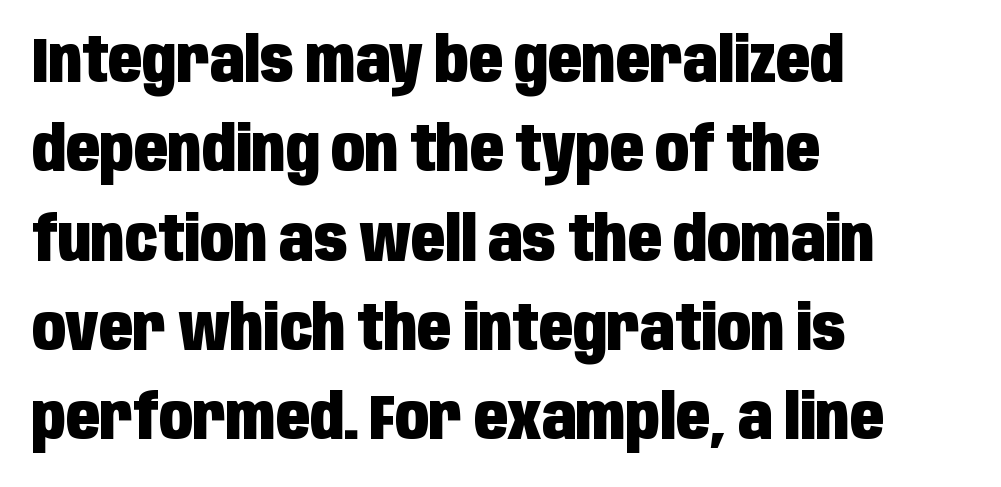
Q: Is the text bold? A: Yes.
Q: Is the text italic (slanted)? A: No, it is upright.
Q: Is the typeface a serif or a sans-serif typeface? A: Sans-serif.
Q: Is the text underlined? A: No.
Q: How is the paragraph aligned? A: Left-aligned.
Q: Is the spacing between letters normal or unusually wide? A: Normal.
Q: Is the spacing between lines tight, normal or loose? A: Normal.
Q: Width (condensed, normal, or wide)? A: Condensed.
Q: Stroke contrast? A: Low.
Q: x-height? A: Large.
Q: Monospaced? A: No.
